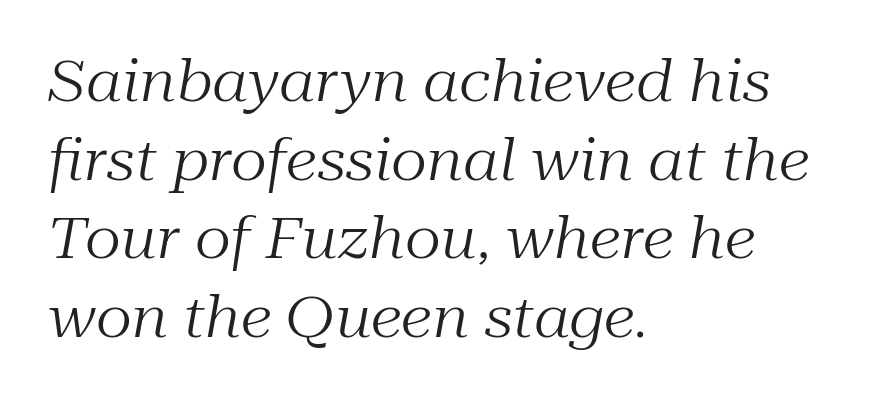
{"serif": "yes", "italic": "yes", "lean": "right", "slant_degrees": 10, "bold": "no", "weight": "regular", "width": "normal", "stroke_contrast": "medium", "x_height": "medium", "monospaced": "no", "underline": "no", "align": "left", "line_spacing": "normal", "line_spacing_ratio": 1.38, "letter_spacing": "normal", "letter_spacing_em": 0.0, "glyph_px": 57}
